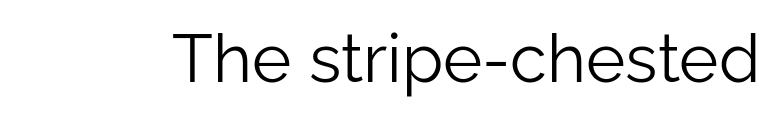
The image shows 67 px light sans-serif type, upright; set normal letter spacing, not underlined; low stroke contrast and a medium x-height.
